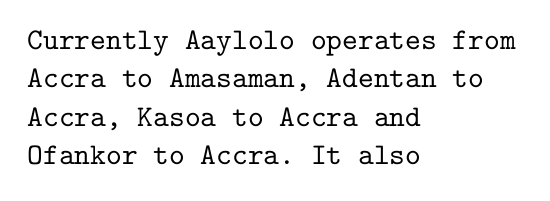
Vertical strokes here are truly vertical. The type is set solid horizontally, with unmodified tracking. A classic flush-left, rag-right setting is used for this passage. Is this a fixed-width face? Yes — each glyph sits in an identical cell.
